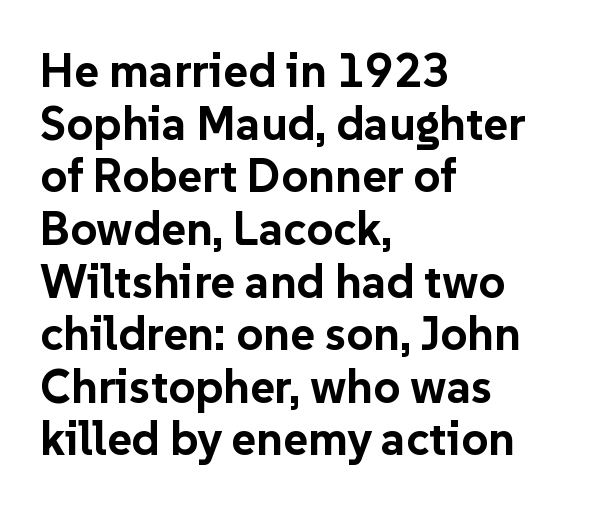
Q: Is the text bold? A: Yes.
Q: Is the text italic (slanted)? A: No, it is upright.
Q: Is the typeface a serif or a sans-serif typeface? A: Sans-serif.
Q: Is the text underlined? A: No.
Q: How is the paragraph aligned? A: Left-aligned.
Q: Is the spacing between letters normal or unusually wide? A: Normal.
Q: Is the spacing between lines tight, normal or loose? A: Tight.
Q: Width (condensed, normal, or wide)? A: Normal.
Q: Stroke contrast? A: Low.
Q: x-height? A: Medium.
Q: Monospaced? A: No.
